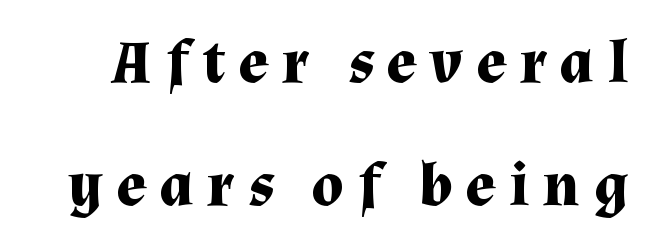
{"serif": "yes", "italic": "no", "bold": "yes", "weight": "bold", "width": "normal", "stroke_contrast": "medium", "x_height": "medium", "monospaced": "no", "underline": "no", "line_spacing": "loose", "line_spacing_ratio": 1.98, "letter_spacing": "wide", "letter_spacing_em": 0.22, "glyph_px": 62}
